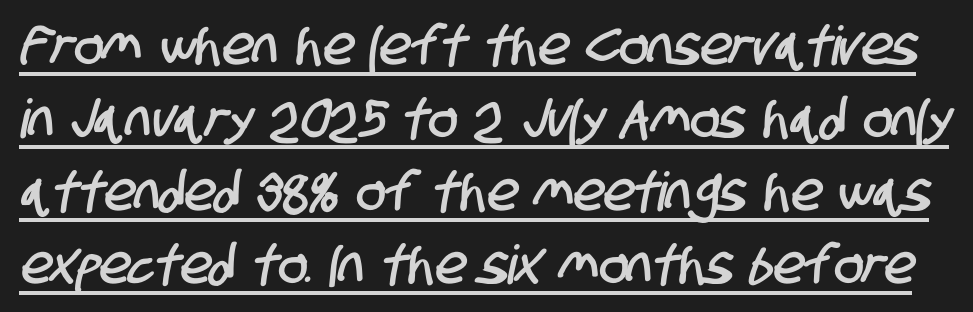
The image shows 54 px condensed sans-serif type; set normal line spacing (1.35x), normal letter spacing, underlined; low stroke contrast and a large x-height.
